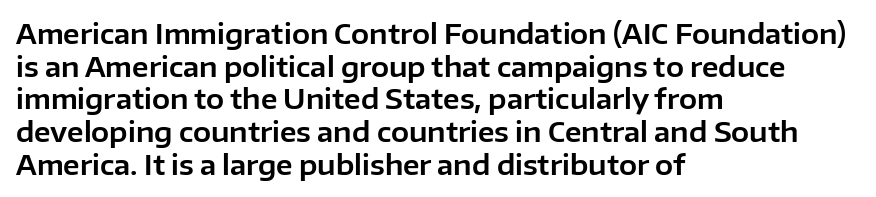
Q: Is the text italic (slanted)? A: No, it is upright.
Q: Is the text underlined? A: No.
Q: How is the paragraph aligned? A: Left-aligned.
Q: Is the spacing between letters normal or unusually wide? A: Normal.
